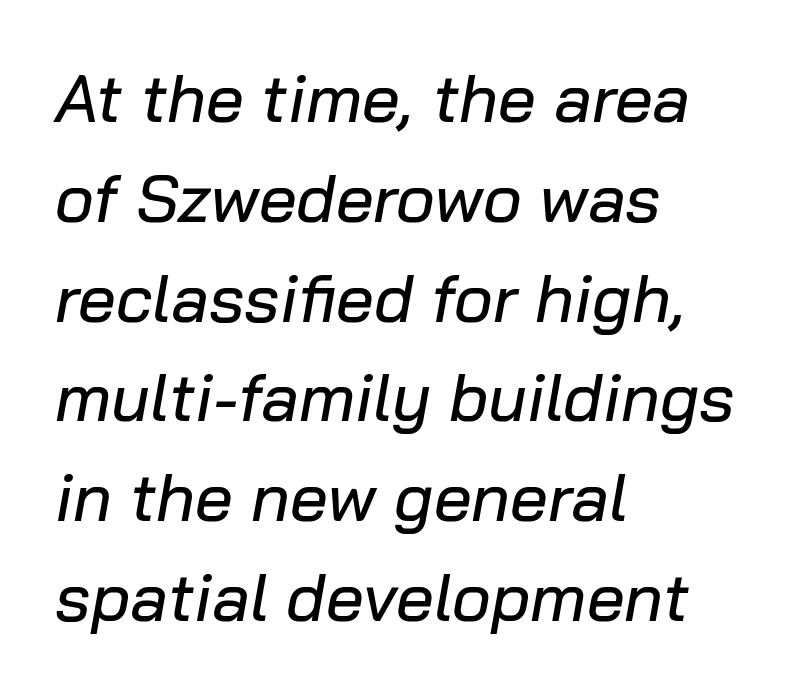
{"italic": "yes", "lean": "right", "slant_degrees": 10, "width": "normal", "stroke_contrast": "low", "x_height": "medium", "monospaced": "no", "underline": "no", "align": "left", "line_spacing": "normal", "line_spacing_ratio": 1.49, "letter_spacing": "normal", "letter_spacing_em": 0.0, "glyph_px": 67}
